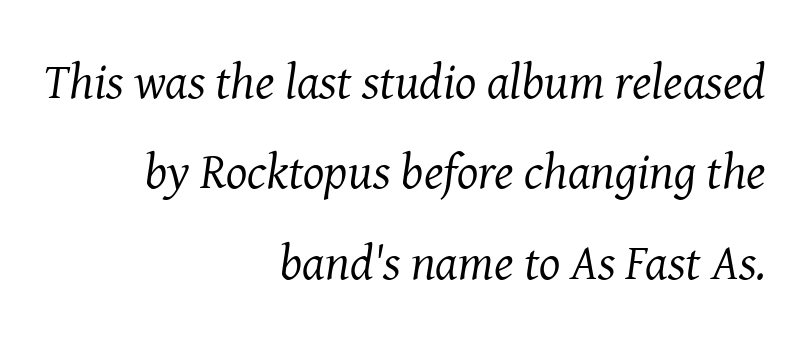
The image shows 50 px regular-weight serif type, italic (leaning right); set right-aligned, line spacing 1.81x, normal letter spacing, not underlined; medium stroke contrast and a medium x-height.
